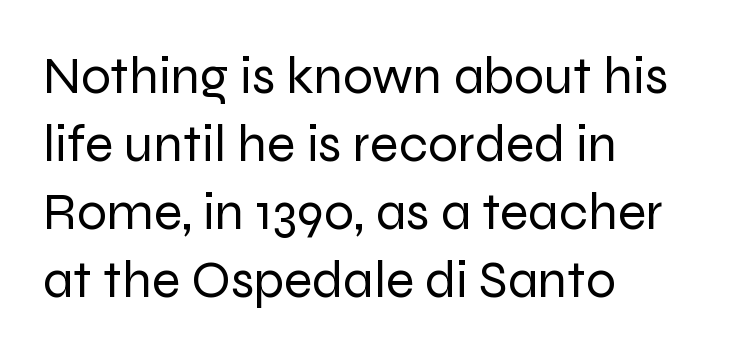
Q: Is the text bold? A: No.
Q: Is the text italic (slanted)? A: No, it is upright.
Q: Is the typeface a serif or a sans-serif typeface? A: Sans-serif.
Q: Is the text underlined? A: No.
Q: How is the paragraph aligned? A: Left-aligned.
Q: Is the spacing between letters normal or unusually wide? A: Normal.
Q: Is the spacing between lines tight, normal or loose? A: Normal.
Q: Width (condensed, normal, or wide)? A: Normal.
Q: Stroke contrast? A: Low.
Q: x-height? A: Medium.
Q: Monospaced? A: No.
